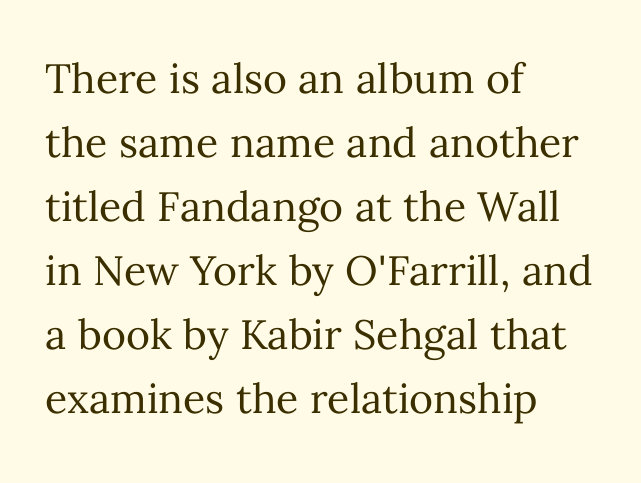
In terms of letterspacing, this is plain default setting. Posture: straight, roman, zero tilt. This sample is left-justified, so line endings fall wherever the words run out. Each letter keeps its own natural width here, so spacing adapts to shape. Unmarked baselines from the first word to the last. The passage shown is not bold in any degree.
